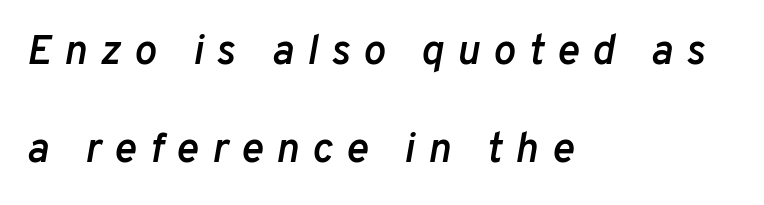
Honestly, there is no underline to notice here at all. As a designer I'd log this as weight 600, semibold. Emphasis-style slanted type is in use. Varying glyph widths throughout — classic text-font behaviour. Substantial extra tracking has been applied to these lines.
